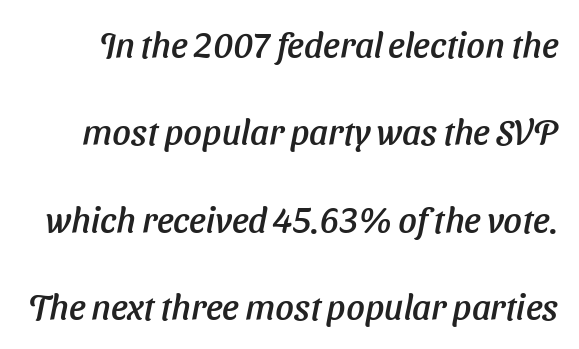
{"italic": "yes", "lean": "right", "slant_degrees": 11, "width": "normal", "stroke_contrast": "low", "x_height": "medium", "monospaced": "no", "underline": "no", "line_spacing": "loose", "line_spacing_ratio": 2.43, "letter_spacing": "normal", "letter_spacing_em": 0.0, "glyph_px": 36}
